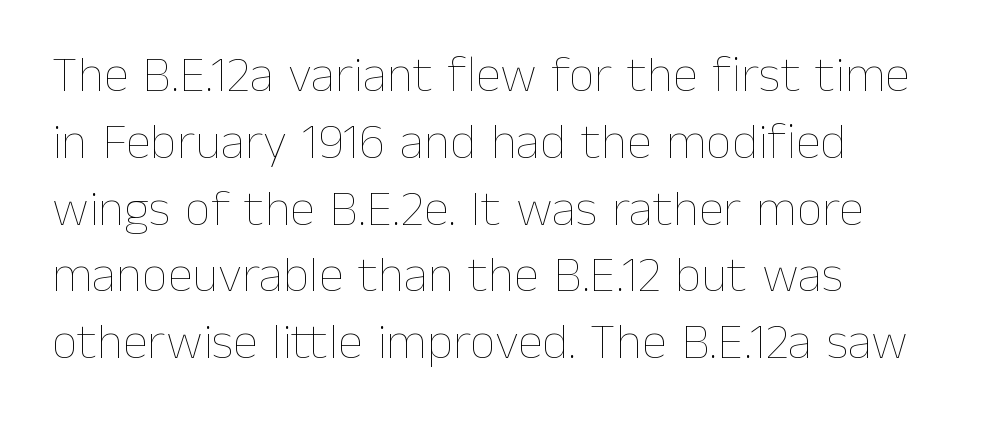
The image shows 51 px thin type, upright; set left-aligned, normal line spacing (1.31x), normal letter spacing, not underlined; low stroke contrast and a medium x-height.
